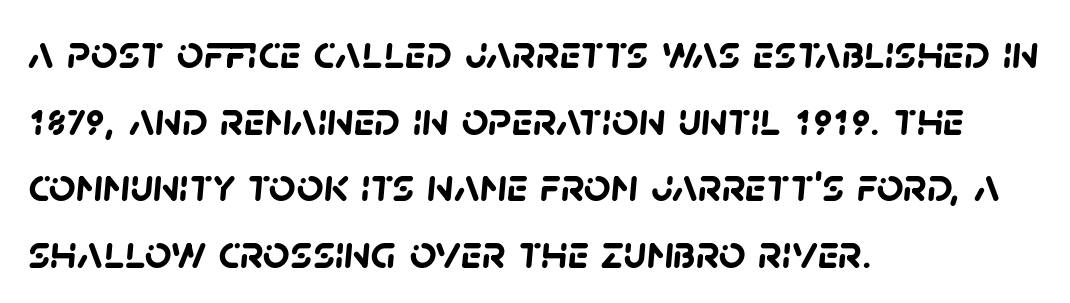
The image shows 47 px semibold sans-serif type; set left-aligned, normal line spacing (1.42x), normal letter spacing, not underlined; low stroke contrast and a large x-height.
